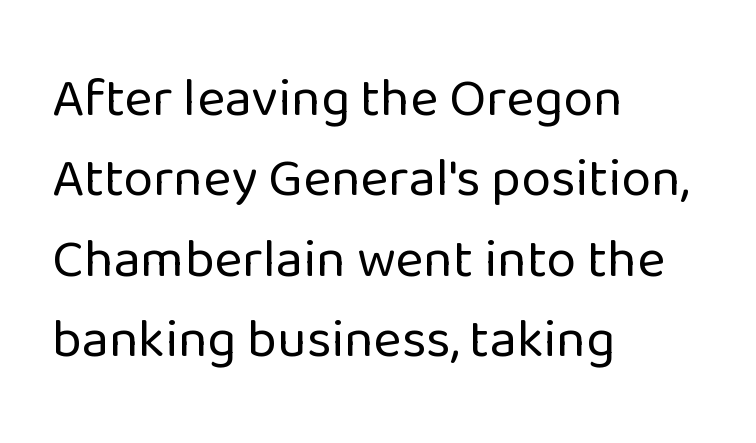
The image shows 54 px regular-weight sans-serif type, upright; set left-aligned, normal line spacing (1.49x), normal letter spacing, not underlined; low stroke contrast and a medium x-height.
